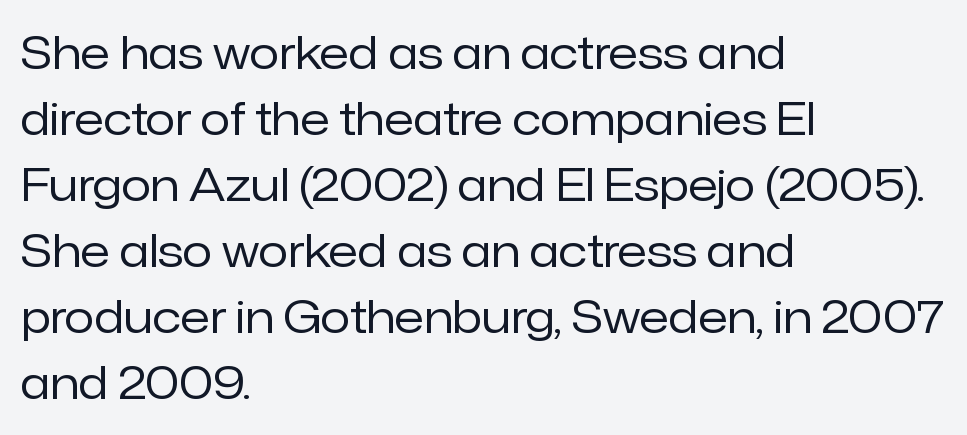
Q: Is the text bold? A: No.
Q: Is the text italic (slanted)? A: No, it is upright.
Q: Is the typeface a serif or a sans-serif typeface? A: Sans-serif.
Q: Is the text underlined? A: No.
Q: How is the paragraph aligned? A: Left-aligned.
Q: Is the spacing between letters normal or unusually wide? A: Normal.
Q: Is the spacing between lines tight, normal or loose? A: Normal.
Q: Width (condensed, normal, or wide)? A: Normal.
Q: Stroke contrast? A: Low.
Q: x-height? A: Medium.
Q: Monospaced? A: No.
